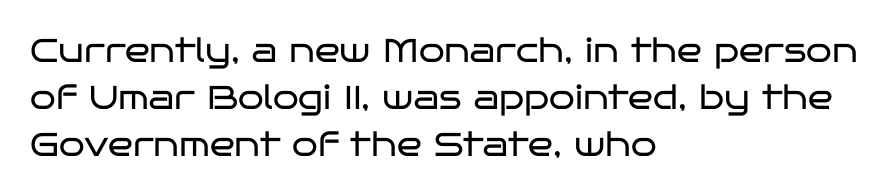
Q: Is the text bold? A: No.
Q: Is the text italic (slanted)? A: No, it is upright.
Q: Is the typeface a serif or a sans-serif typeface? A: Sans-serif.
Q: Is the text underlined? A: No.
Q: How is the paragraph aligned? A: Left-aligned.
Q: Is the spacing between letters normal or unusually wide? A: Normal.
Q: Is the spacing between lines tight, normal or loose? A: Normal.
Q: Width (condensed, normal, or wide)? A: Wide.
Q: Stroke contrast? A: Low.
Q: x-height? A: Large.
Q: Monospaced? A: No.
